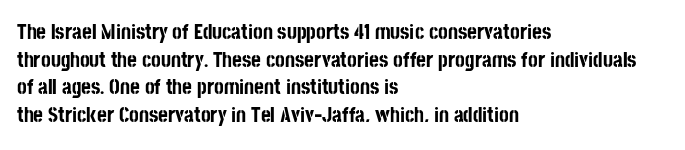
It's the straight-up-and-down kind of type. The words here are not underlined. Summary of vertical rhythm: regular, with standard interline spacing. Alignment: flush left. The rendering keeps characters at their native spacing.
